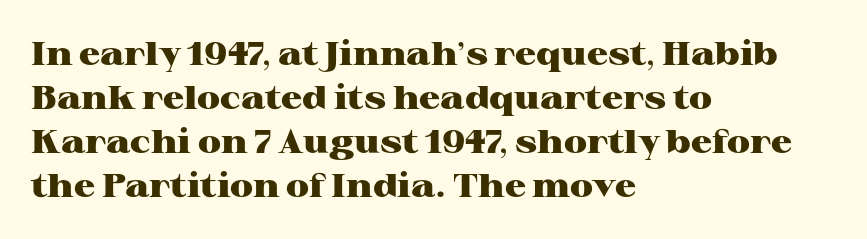
Q: Is the text bold? A: Yes.
Q: Is the text italic (slanted)? A: No, it is upright.
Q: Is the typeface a serif or a sans-serif typeface? A: Serif.
Q: Is the text underlined? A: No.
Q: How is the paragraph aligned? A: Left-aligned.
Q: Is the spacing between letters normal or unusually wide? A: Normal.
Q: Is the spacing between lines tight, normal or loose? A: Normal.
Q: Width (condensed, normal, or wide)? A: Wide.
Q: Stroke contrast? A: High.
Q: x-height? A: Medium.
Q: Monospaced? A: No.
